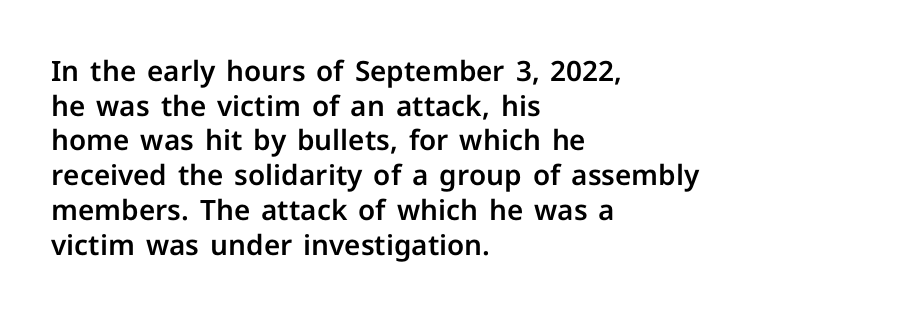
The image shows 28 px sans-serif type, upright; set left-aligned, line spacing 1.24x, normal letter spacing, not underlined; low stroke contrast and a medium x-height.
